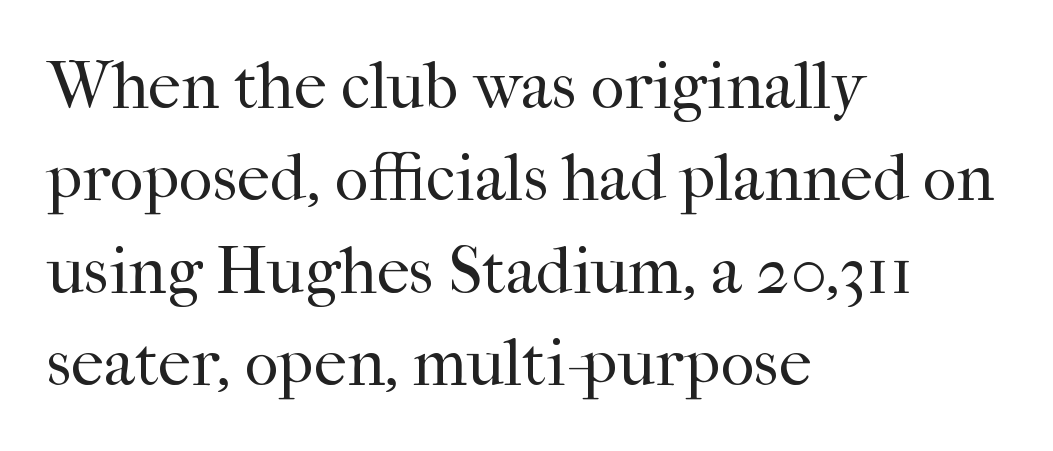
Beneath every word, the page is bare. Think of a printed novel: that variable character pitch is what you see here. You can tell from the footed stems that serif type was used. Compared with typical paragraphs, the rows here are spaced about the same. Alignment: flush left.
